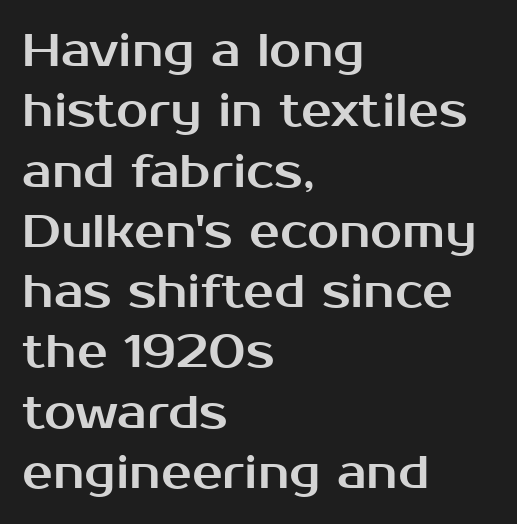
Underlining? Definitely not there. The font family rendered here belongs to the sans-serif group. In terms of letterspacing, this is plain default setting. These lines sit exactly where default settings would place them. Here the designer chose a conventional face with non-uniform glyph widths. Left-aligned paragraph, ragged on the right.
